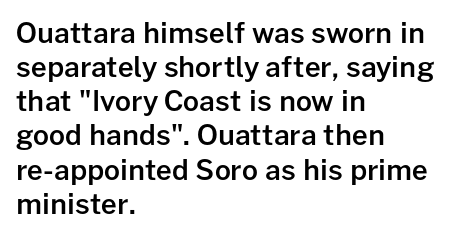
Rendered with straight, roman letterforms. Between one letter and the next there's only the usual sliver of space. I'd describe the lettering as semibold — firm but not a full bold. Descenders hang freely into open space. The rendering anchors every line to the left-hand side. Here the designer chose a conventional face with non-uniform glyph widths.
